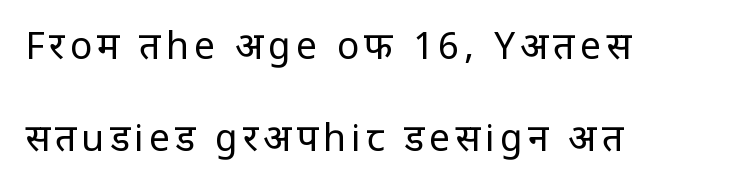
{"serif": "no", "italic": "no", "bold": "no", "weight": "regular", "width": "condensed", "stroke_contrast": "low", "x_height": "large", "monospaced": "no", "underline": "no", "align": "left", "line_spacing": "loose", "line_spacing_ratio": 2.49, "glyph_px": 37}
